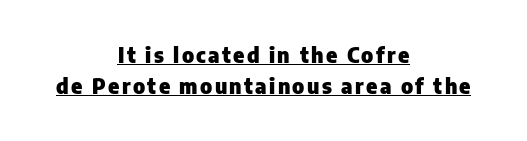
{"italic": "no", "bold": "yes", "underline": "yes", "align": "center", "line_spacing": "normal", "line_spacing_ratio": 1.5, "glyph_px": 21}
